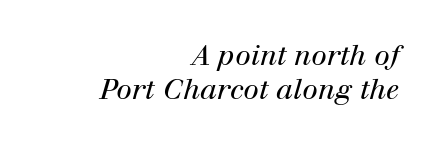
The image shows 28 px regular-weight serif type, italic (leaning right); set right-aligned, line spacing 1.23x, normal letter spacing, not underlined; high stroke contrast and a medium x-height.
